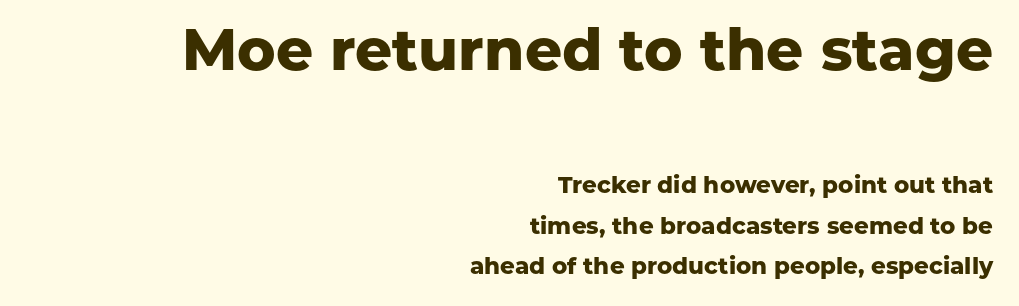
Q: Is the text bold? A: Yes.
Q: Is the text italic (slanted)? A: No, it is upright.
Q: Is the typeface a serif or a sans-serif typeface? A: Sans-serif.
Q: Is the text underlined? A: No.
Q: How is the paragraph aligned? A: Right-aligned.
Q: Is the spacing between letters normal or unusually wide? A: Normal.
Q: Which block of text is set in a larger size, the first (top) or the second (bottom)? A: The first (top) one.
Q: Width (condensed, normal, or wide)? A: Normal.
Q: Stroke contrast? A: Low.
Q: x-height? A: Medium.
Q: Monospaced? A: No.
